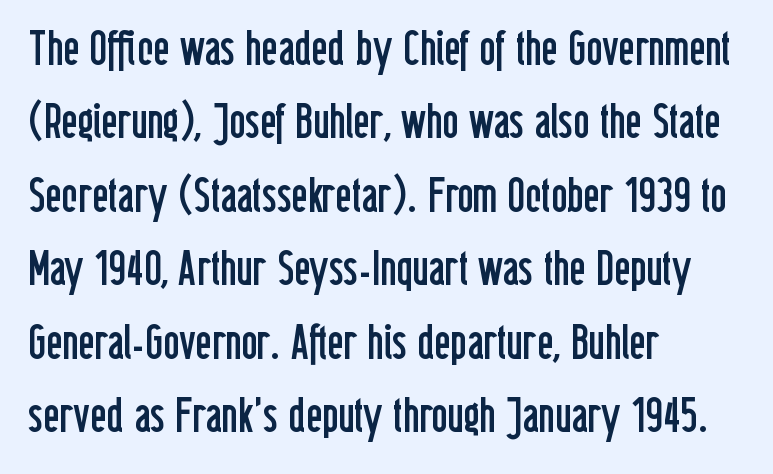
{"serif": "no", "italic": "no", "bold": "no", "weight": "regular", "width": "condensed", "stroke_contrast": "low", "x_height": "medium", "monospaced": "no", "underline": "no", "align": "left", "line_spacing": "normal", "line_spacing_ratio": 1.5, "letter_spacing": "normal", "letter_spacing_em": 0.0, "glyph_px": 49}
